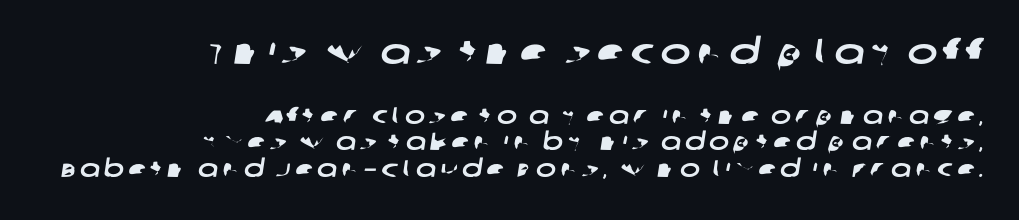
Q: Is the typeface a serif or a sans-serif typeface? A: Sans-serif.
Q: Is the text underlined? A: No.
Q: How is the paragraph aligned? A: Right-aligned.
Q: Is the spacing between lines tight, normal or loose? A: Tight.
Q: Which block of text is set in a larger size, the first (top) or the second (bottom)? A: The first (top) one.
Q: Width (condensed, normal, or wide)? A: Wide.
Q: Stroke contrast? A: Low.
Q: x-height? A: Large.
Q: Monospaced? A: No.
